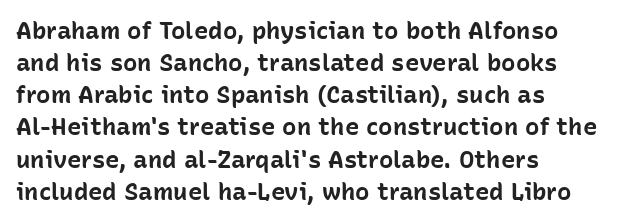
Heavy-handed strokes throughout: this text is bold. Ordinary non-slanted type is in use. The text block is weighted toward the left margin, trailing off unevenly rightward. Students, observe: this is what conventionally led text looks like. Students, note that the glyphs here touch the page at normal intervals. The words here are not underlined.
